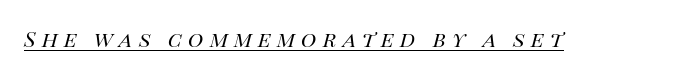
The image shows 21 px text type, italic (leaning right); set unusually wide letter spacing (+0.29 em), underlined.
